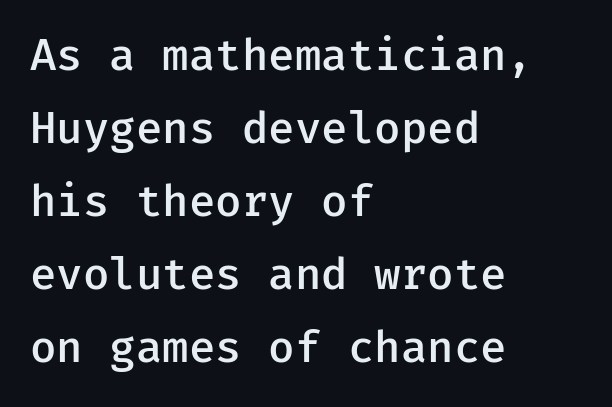
The face used here is rendered with its standard letterfit. The space directly below the letters is spotless. The rendering anchors every line to the left-hand side. A somewhat darkened texture: the type is semibold rather than bold. Typographically, this falls in the sans-serif category.
